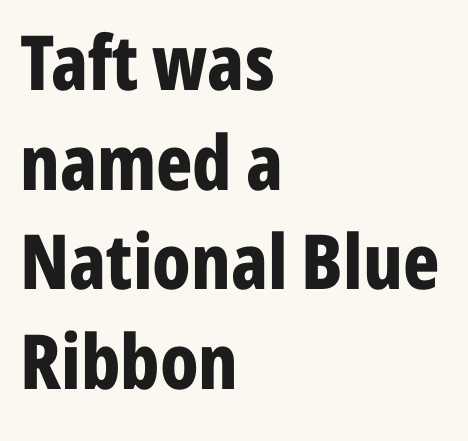
The image shows 76 px bold, condensed sans-serif type, upright; set left-aligned, normal line spacing (1.31x), normal letter spacing, not underlined; low stroke contrast and a medium x-height.
